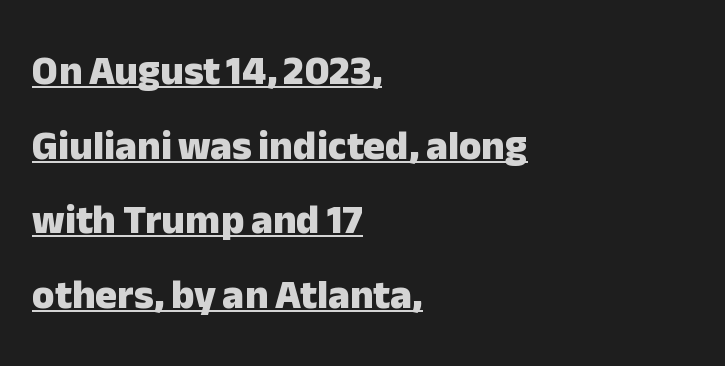
Q: Is the text bold? A: Yes.
Q: Is the text italic (slanted)? A: No, it is upright.
Q: Is the typeface a serif or a sans-serif typeface? A: Sans-serif.
Q: Is the text underlined? A: Yes.
Q: How is the paragraph aligned? A: Left-aligned.
Q: Is the spacing between letters normal or unusually wide? A: Normal.
Q: Width (condensed, normal, or wide)? A: Normal.
Q: Stroke contrast? A: Low.
Q: x-height? A: Medium.
Q: Monospaced? A: No.
